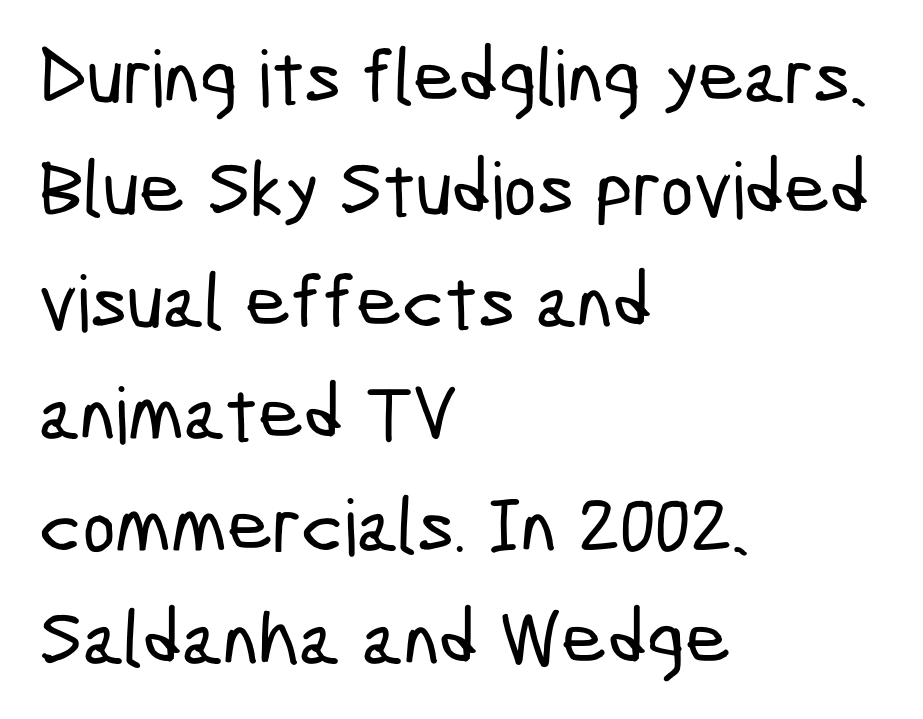
Tracking here is standard; glyphs follow each other at the usual distance. The face used here is proportionally spaced, like ordinary book or web type. What kind of face is this? One without serifs — a sans. This block has exactly the height ordinary leading produces. The gap between lines stays unmarked. Line starts are locked; line ends wander.
